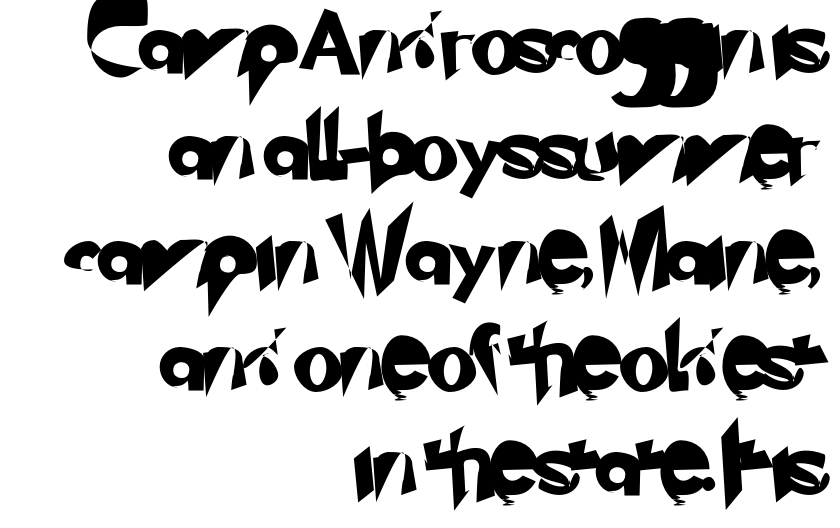
{"serif": "no", "width": "normal", "stroke_contrast": "low", "x_height": "small", "monospaced": "no", "underline": "no", "align": "right", "line_spacing": "normal", "line_spacing_ratio": 1.65, "letter_spacing": "normal", "letter_spacing_em": 0.0, "glyph_px": 64}
